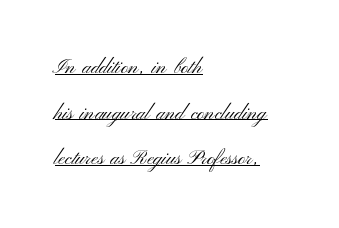
The image shows 20 px text type; set left-aligned, loose line spacing (2.28x), normal letter spacing, underlined.
